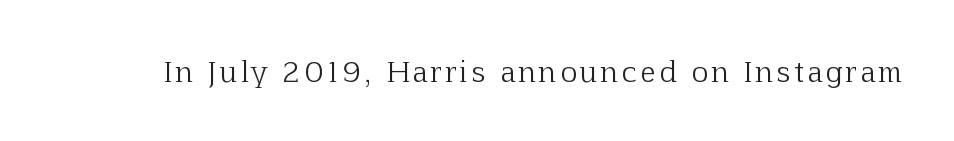
Typographically, this falls in the serif category. Spacing verdict: proportional, widths tailored to each character. The baseline area is clear. Is the stroke heavy? The answer is a plain regular-or-lighter. A roman cut, with each character standing at attention.
